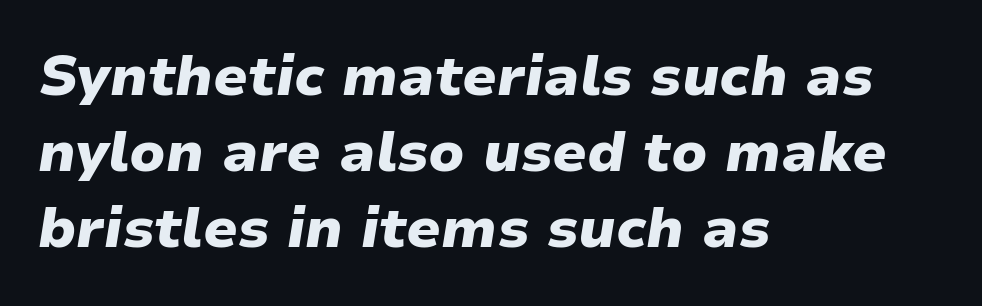
Thick stems and heavy bowls — unmistakably bold. There's an unmistakable incline to the writing here. These lines sit exactly where default settings would place them. Letter spacing: default. Horizontal alignment here is leftward, the default for most running prose.
